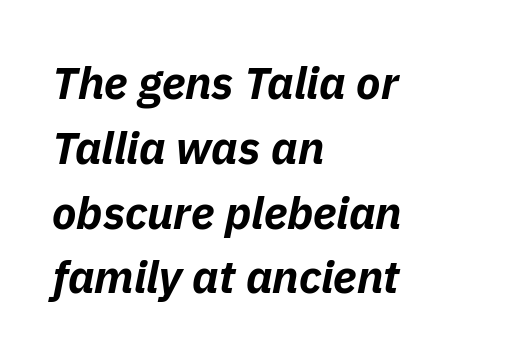
The image shows 45 px bold type, italic (leaning right); set left-aligned, normal line spacing (1.44x), normal letter spacing, not underlined; low stroke contrast and a medium x-height.
